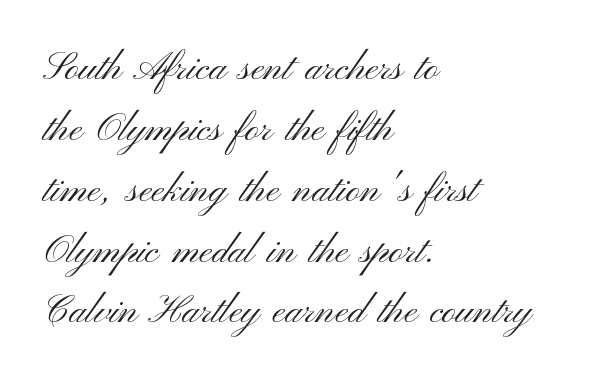
Q: Is the text bold? A: No.
Q: Is the text italic (slanted)? A: Yes.
Q: Is the typeface a serif or a sans-serif typeface? A: Sans-serif.
Q: Is the text underlined? A: No.
Q: How is the paragraph aligned? A: Left-aligned.
Q: Is the spacing between letters normal or unusually wide? A: Normal.
Q: Is the spacing between lines tight, normal or loose? A: Normal.
Q: Width (condensed, normal, or wide)? A: Wide.
Q: Stroke contrast? A: Medium.
Q: x-height? A: Small.
Q: Monospaced? A: No.
